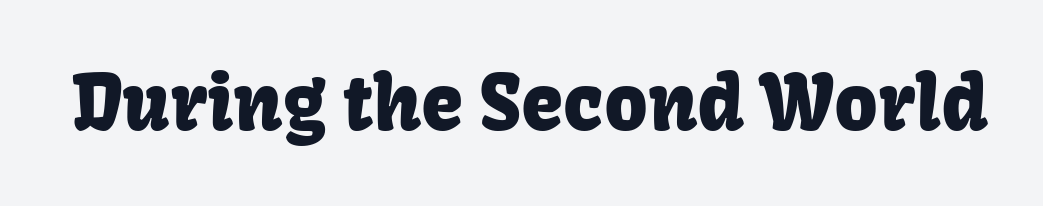
This sample has the flowing, uneven cadence of proportional lettering. This sample uses an upright cut, with every glyph sitting square on the baseline. Unlike a traditional serif, this face leaves its strokes unadorned. Between one letter and the next there's only the usual sliver of space. Lines of text with bare space underneath.
